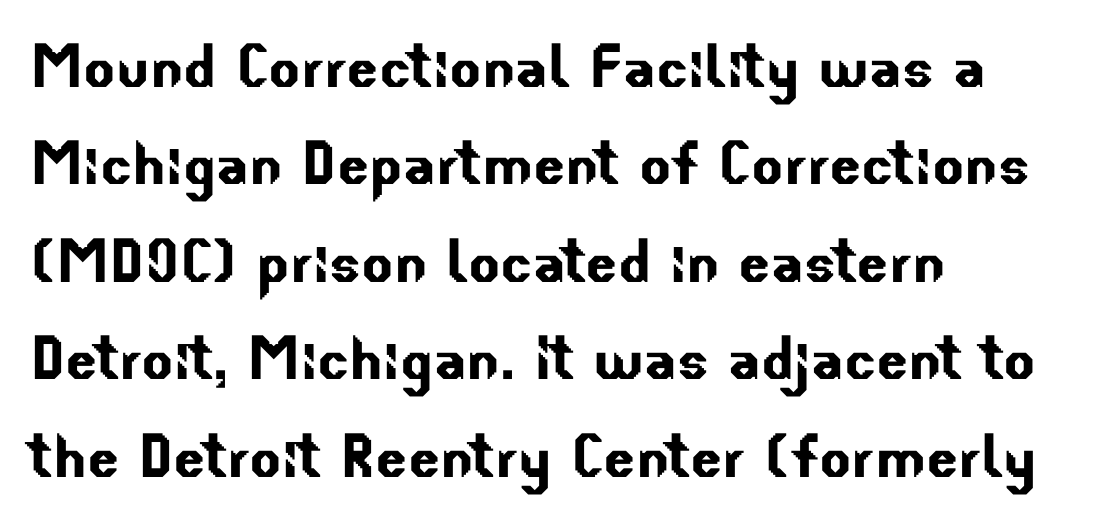
The area under the type is left untouched. What stands out about the letter spacing? Nothing — it is the standard amount. Character widths vary here, with narrow letters taking less room than wide ones. The rendering anchors every line to the left-hand side.
